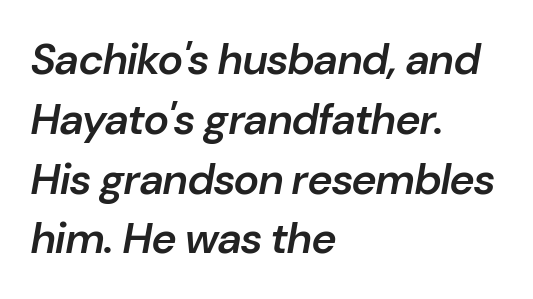
{"italic": "yes", "lean": "right", "slant_degrees": 10, "bold": "semi", "weight": "semibold", "width": "normal", "stroke_contrast": "low", "x_height": "medium", "monospaced": "no", "underline": "no", "align": "left", "line_spacing": "normal", "line_spacing_ratio": 1.39, "letter_spacing": "normal", "letter_spacing_em": 0.0, "glyph_px": 43}
